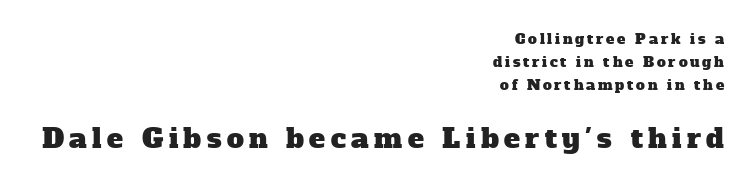
Compare the two chunks: the lower has the greater cap height. Caption: multi-line text, flush right, ragged left. Honestly, the letter spacing is so wide it's the main thing you notice. The glyphs are unaccompanied by any horizontal stroke below them.
